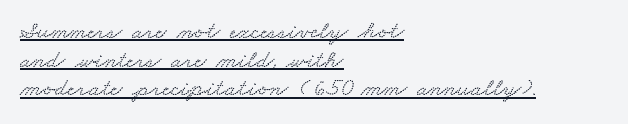
Q: Is the text underlined? A: Yes.
Q: How is the paragraph aligned? A: Left-aligned.
Q: Is the spacing between letters normal or unusually wide? A: Normal.
Q: Is the spacing between lines tight, normal or loose? A: Tight.
